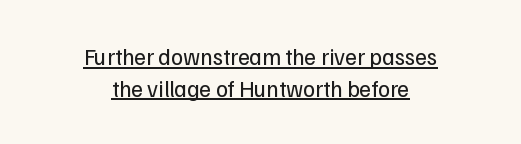
Q: Is the text bold? A: No.
Q: Is the text italic (slanted)? A: No, it is upright.
Q: Is the text underlined? A: Yes.
Q: How is the paragraph aligned? A: Centered.
Q: Is the spacing between letters normal or unusually wide? A: Normal.
Q: Is the spacing between lines tight, normal or loose? A: Normal.
